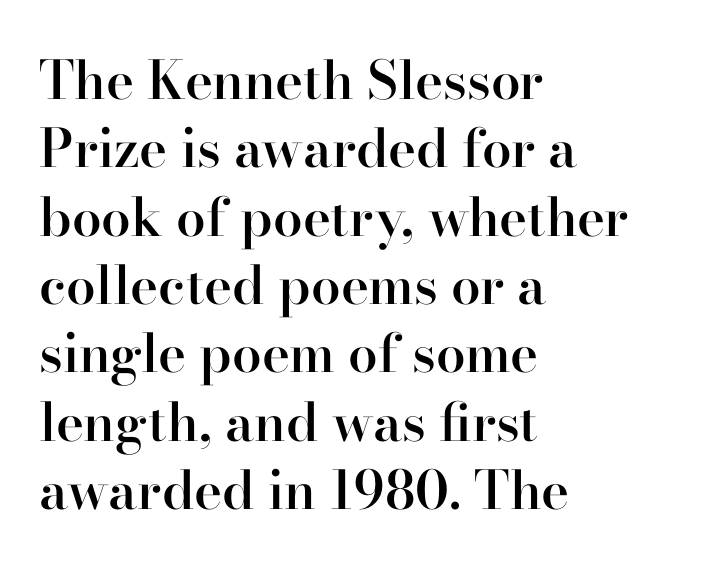
No italicization has been applied; the sample stays upright. The ragged edge is on the right, which tells us the setting is flush left. The type family on display is of the serif kind. The passage shown is not underscored anywhere. You could not count columns in this text — the font is proportionally spaced. This is the in-between weight designers call semibold or demi.
